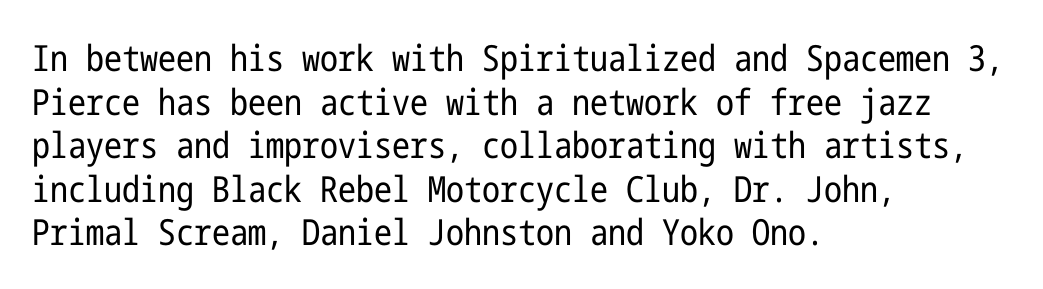
{"serif": "no", "italic": "no", "bold": "no", "weight": "regular", "width": "condensed", "stroke_contrast": "low", "x_height": "medium", "underline": "no", "align": "left", "line_spacing_ratio": 1.21, "letter_spacing": "normal", "letter_spacing_em": 0.0, "glyph_px": 36}
